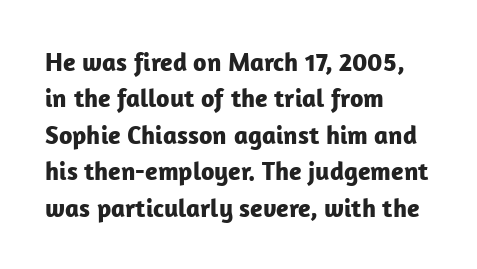
Q: Is the text bold? A: Yes.
Q: Is the text italic (slanted)? A: No, it is upright.
Q: Is the text underlined? A: No.
Q: How is the paragraph aligned? A: Left-aligned.
Q: Is the spacing between letters normal or unusually wide? A: Normal.
Q: Is the spacing between lines tight, normal or loose? A: Normal.
